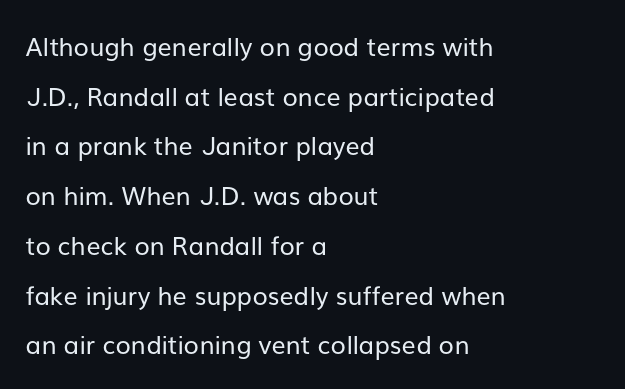
Q: Is the text bold? A: No.
Q: Is the text italic (slanted)? A: No, it is upright.
Q: Is the text underlined? A: No.
Q: How is the paragraph aligned? A: Left-aligned.
Q: Is the spacing between letters normal or unusually wide? A: Normal.
Q: Is the spacing between lines tight, normal or loose? A: Loose.
